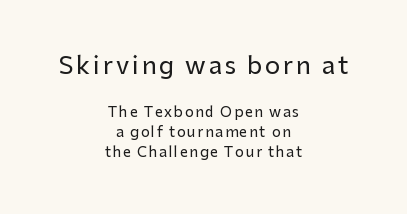
The image shows 24 px text type, upright; set centered, normal line spacing (1.42x), not underlined; the first (top) block is 1.71x larger.
